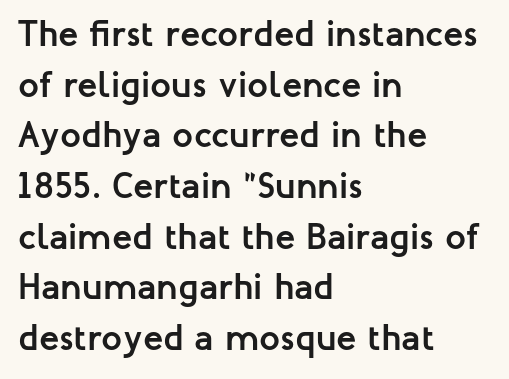
Designer's note — italics off, roman on. The strip under each line holds only bare page. Examine the stroke ends and you'll find no serifs. The paragraph has a hard left edge and a soft right edge. If you measured baseline to baseline, you'd find a middling distance.
